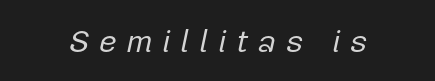
The image shows 32 px regular-weight type, italic (leaning right); set unusually wide letter spacing (+0.28 em), not underlined; low stroke contrast and a medium x-height.
